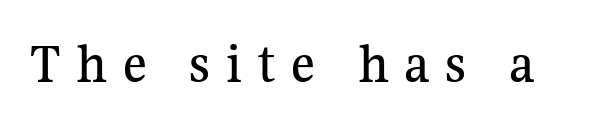
{"serif": "yes", "italic": "no", "width": "normal", "stroke_contrast": "medium", "x_height": "medium", "monospaced": "no", "underline": "no", "letter_spacing": "wide", "letter_spacing_em": 0.26, "glyph_px": 58}
